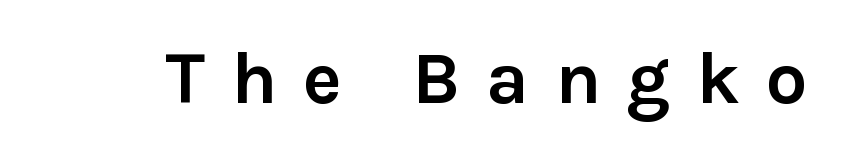
{"serif": "no", "italic": "no", "bold": "yes", "weight": "semibold", "width": "normal", "stroke_contrast": "low", "x_height": "medium", "monospaced": "no", "underline": "no", "letter_spacing": "wide", "letter_spacing_em": 0.35, "glyph_px": 74}
